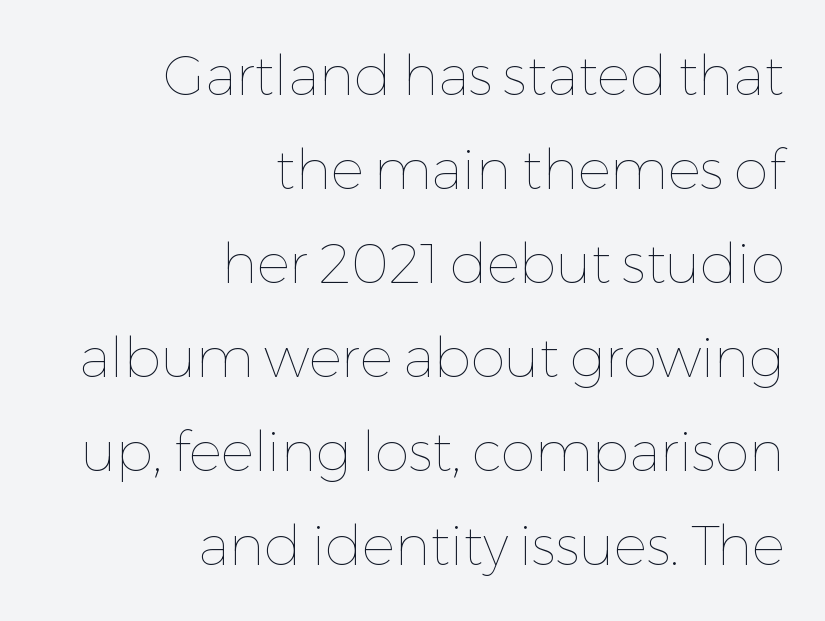
Q: Is the text bold? A: No.
Q: Is the text italic (slanted)? A: No, it is upright.
Q: Is the text underlined? A: No.
Q: How is the paragraph aligned? A: Right-aligned.
Q: Is the spacing between letters normal or unusually wide? A: Normal.
Q: Width (condensed, normal, or wide)? A: Normal.
Q: Stroke contrast? A: Low.
Q: x-height? A: Medium.
Q: Monospaced? A: No.
